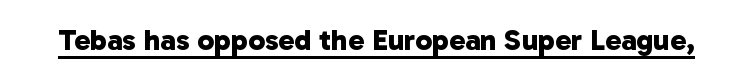
Q: Is the text bold? A: Yes.
Q: Is the typeface a serif or a sans-serif typeface? A: Sans-serif.
Q: Is the text underlined? A: Yes.
Q: Is the spacing between letters normal or unusually wide? A: Normal.
Q: Width (condensed, normal, or wide)? A: Normal.
Q: Stroke contrast? A: Low.
Q: x-height? A: Medium.
Q: Monospaced? A: No.
